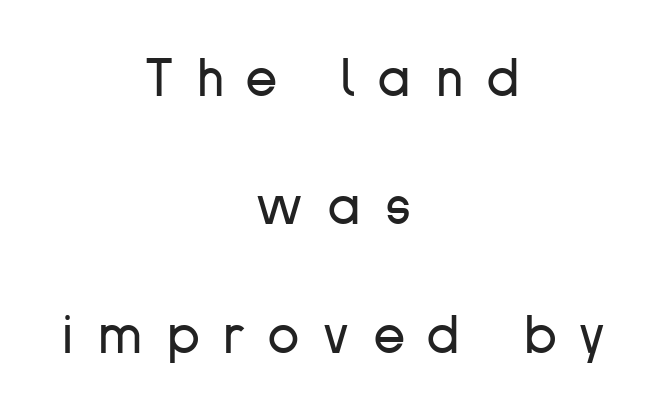
The image shows 53 px regular-weight sans-serif type, upright; set centered, loose line spacing (2.42x), unusually wide letter spacing (+0.44 em), not underlined; low stroke contrast and a medium x-height.
